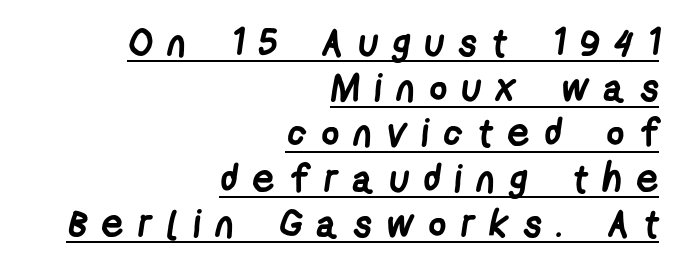
The image shows 39 px semibold, condensed sans-serif type; set right-aligned, line spacing 1.16x, unusually wide letter spacing (+0.37 em), underlined; low stroke contrast and a medium x-height.
